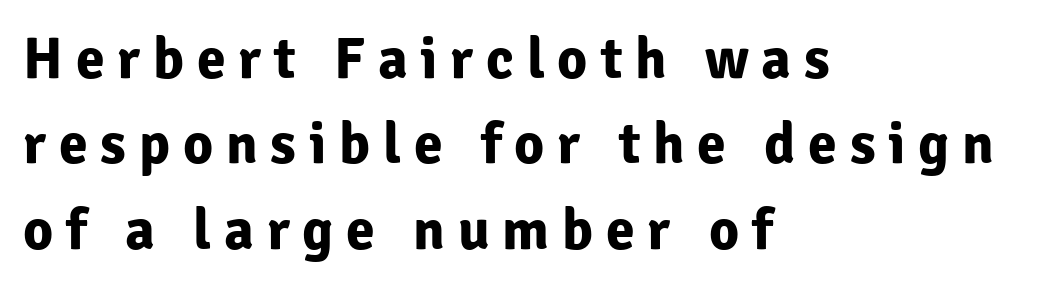
The image shows 58 px bold sans-serif type, upright; set left-aligned, normal line spacing (1.47x), unusually wide letter spacing (+0.22 em), not underlined; low stroke contrast and a medium x-height.
